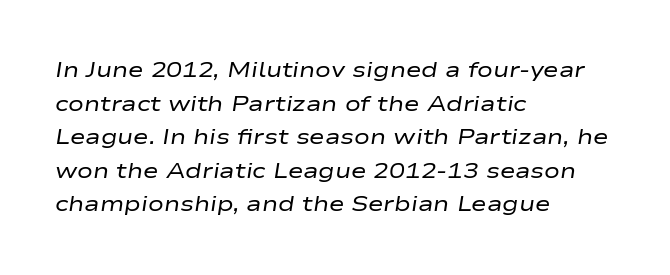
{"italic": "yes", "lean": "right", "slant_degrees": 9, "bold": "no", "underline": "no", "align": "left", "line_spacing": "normal", "line_spacing_ratio": 1.6, "letter_spacing": "normal", "letter_spacing_em": 0.0, "glyph_px": 21}
